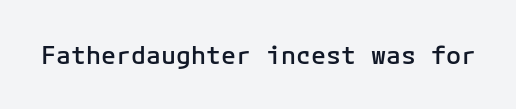
{"italic": "no", "bold": "semi", "underline": "no", "letter_spacing": "normal", "letter_spacing_em": 0.0, "glyph_px": 25}
